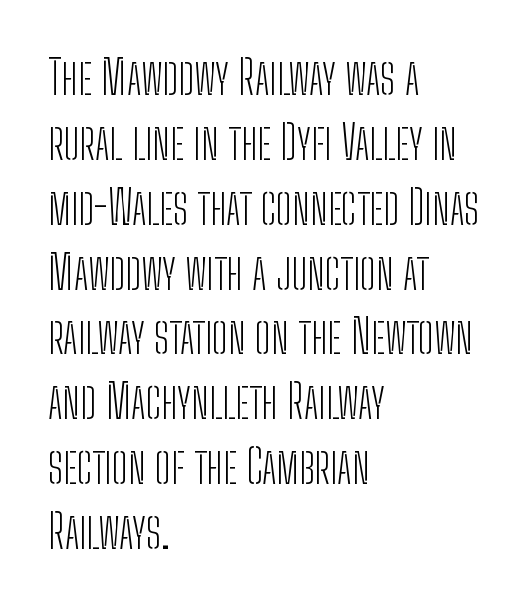
Q: Is the text bold? A: No.
Q: Is the text italic (slanted)? A: No, it is upright.
Q: Is the typeface a serif or a sans-serif typeface? A: Sans-serif.
Q: Is the text underlined? A: No.
Q: How is the paragraph aligned? A: Left-aligned.
Q: Is the spacing between letters normal or unusually wide? A: Normal.
Q: Is the spacing between lines tight, normal or loose? A: Normal.
Q: Width (condensed, normal, or wide)? A: Condensed.
Q: Stroke contrast? A: Low.
Q: x-height? A: Medium.
Q: Monospaced? A: No.
